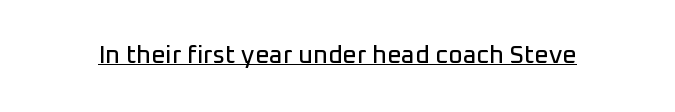
{"italic": "no", "underline": "yes", "letter_spacing": "normal", "letter_spacing_em": 0.0, "glyph_px": 25}
